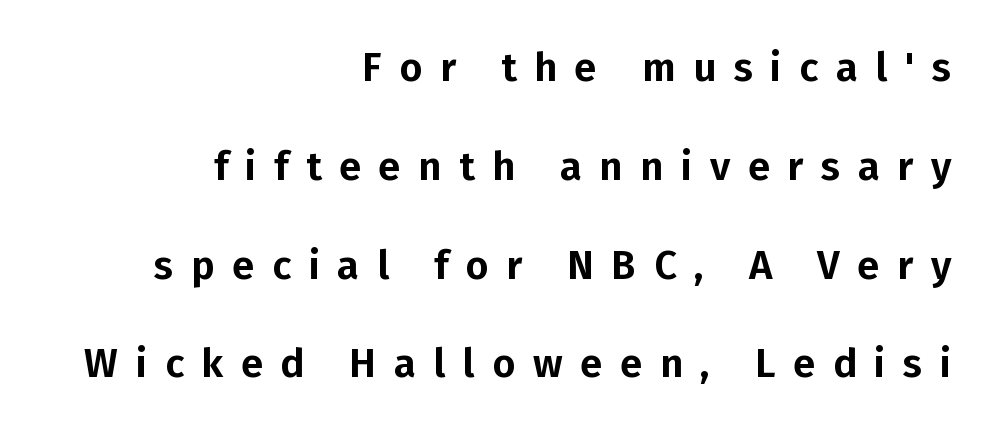
Q: Is the text italic (slanted)? A: No, it is upright.
Q: Is the typeface a serif or a sans-serif typeface? A: Sans-serif.
Q: Is the text underlined? A: No.
Q: How is the paragraph aligned? A: Right-aligned.
Q: Is the spacing between letters normal or unusually wide? A: Unusually wide.
Q: Is the spacing between lines tight, normal or loose? A: Loose.
Q: Width (condensed, normal, or wide)? A: Normal.
Q: Stroke contrast? A: Low.
Q: x-height? A: Medium.
Q: Monospaced? A: No.
